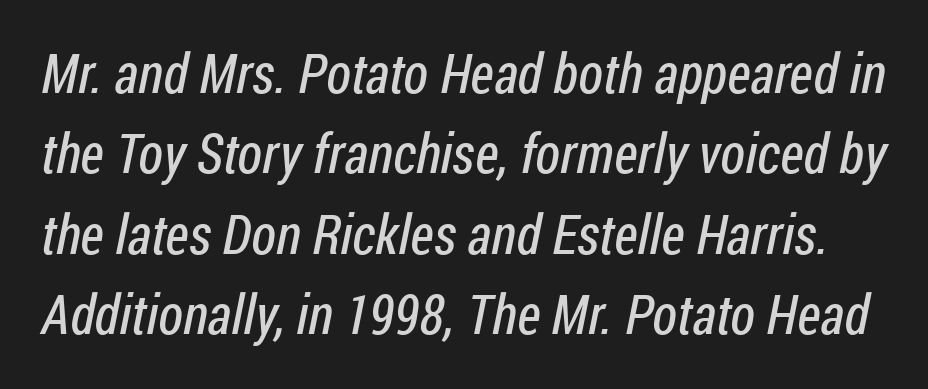
Q: Is the text bold? A: No.
Q: Is the typeface a serif or a sans-serif typeface? A: Sans-serif.
Q: Is the text underlined? A: No.
Q: Is the spacing between letters normal or unusually wide? A: Normal.
Q: Is the spacing between lines tight, normal or loose? A: Normal.
Q: Width (condensed, normal, or wide)? A: Condensed.
Q: Stroke contrast? A: Low.
Q: x-height? A: Medium.
Q: Monospaced? A: No.
